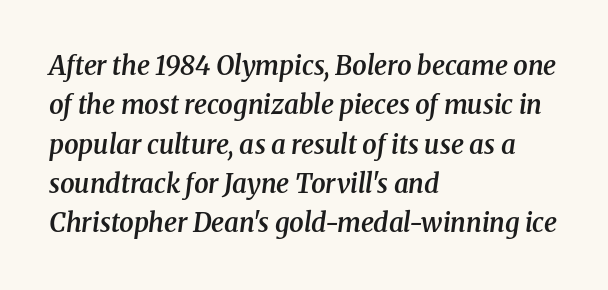
The image shows 26 px text type, italic (leaning right); set left-aligned, normal line spacing (1.51x), normal letter spacing, not underlined.
